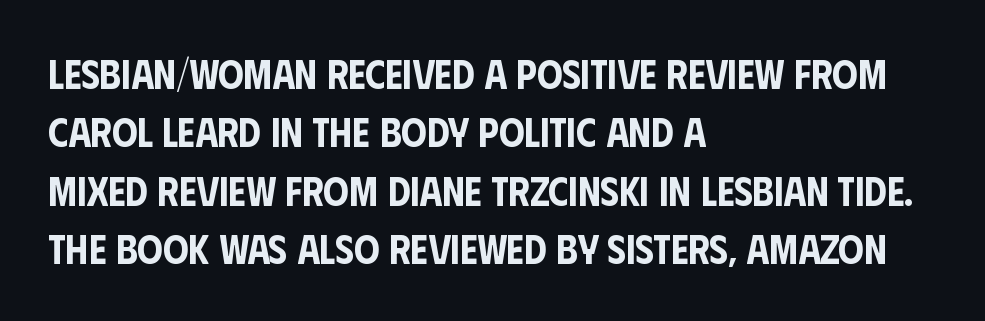
{"serif": "no", "italic": "no", "width": "condensed", "stroke_contrast": "low", "x_height": "large", "monospaced": "no", "underline": "no", "align": "left", "line_spacing": "normal", "line_spacing_ratio": 1.46, "letter_spacing": "normal", "letter_spacing_em": 0.0, "glyph_px": 40}
